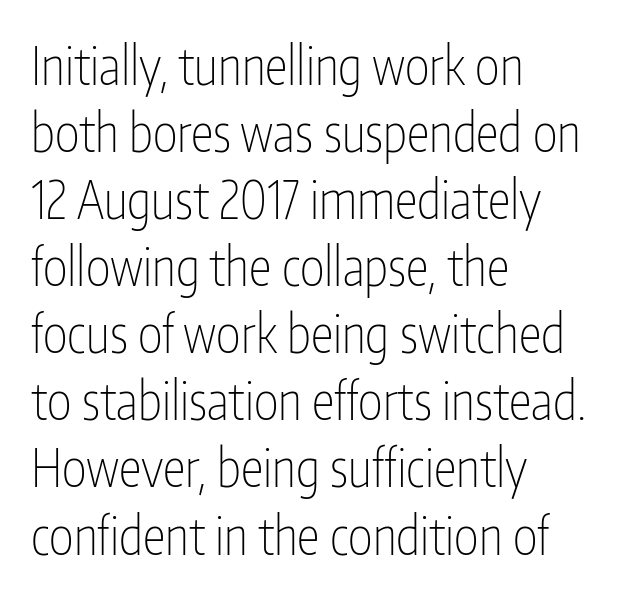
The image shows 52 px thin, condensed sans-serif type, upright; set left-aligned, normal line spacing (1.29x), normal letter spacing, not underlined; low stroke contrast and a medium x-height.
